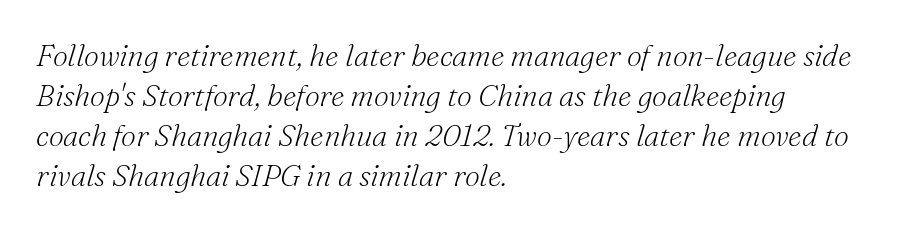
Q: Is the text bold? A: No.
Q: Is the text italic (slanted)? A: Yes, it leans right by about 16 degrees.
Q: Is the typeface a serif or a sans-serif typeface? A: Serif.
Q: Is the text underlined? A: No.
Q: How is the paragraph aligned? A: Left-aligned.
Q: Is the spacing between letters normal or unusually wide? A: Normal.
Q: Is the spacing between lines tight, normal or loose? A: Normal.
Q: Width (condensed, normal, or wide)? A: Normal.
Q: Stroke contrast? A: Medium.
Q: x-height? A: Small.
Q: Monospaced? A: No.
